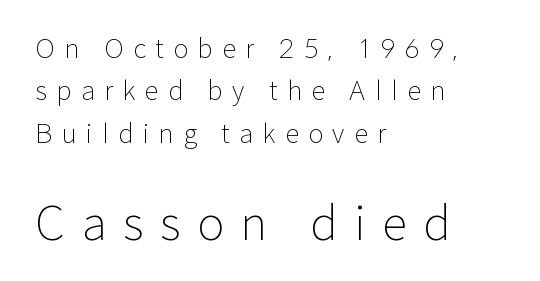
Q: Is the text bold? A: No.
Q: Is the text italic (slanted)? A: No, it is upright.
Q: Is the typeface a serif or a sans-serif typeface? A: Sans-serif.
Q: Is the text underlined? A: No.
Q: How is the paragraph aligned? A: Left-aligned.
Q: Is the spacing between letters normal or unusually wide? A: Unusually wide.
Q: Is the spacing between lines tight, normal or loose? A: Normal.
Q: Which block of text is set in a larger size, the first (top) or the second (bottom)? A: The second (bottom) one.
Q: Width (condensed, normal, or wide)? A: Normal.
Q: Stroke contrast? A: Low.
Q: x-height? A: Medium.
Q: Monospaced? A: No.
